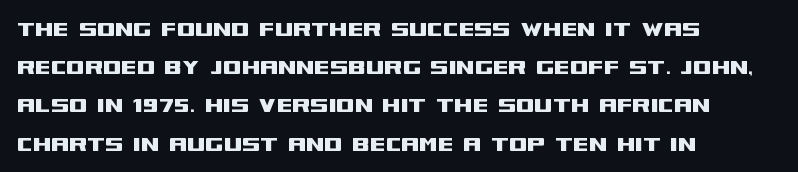
The image shows 26 px text type, upright; set left-aligned, normal line spacing (1.47x), normal letter spacing, not underlined.
